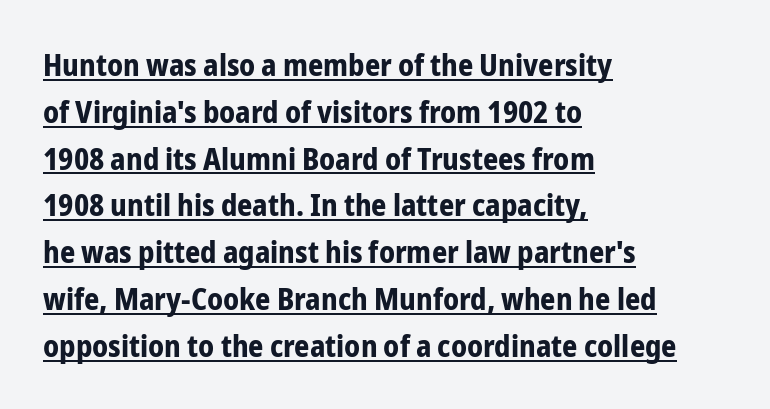
Q: Is the text bold? A: Yes.
Q: Is the text italic (slanted)? A: No, it is upright.
Q: Is the typeface a serif or a sans-serif typeface? A: Sans-serif.
Q: Is the text underlined? A: Yes.
Q: How is the paragraph aligned? A: Left-aligned.
Q: Is the spacing between letters normal or unusually wide? A: Normal.
Q: Is the spacing between lines tight, normal or loose? A: Normal.
Q: Width (condensed, normal, or wide)? A: Condensed.
Q: Stroke contrast? A: Low.
Q: x-height? A: Medium.
Q: Monospaced? A: No.
